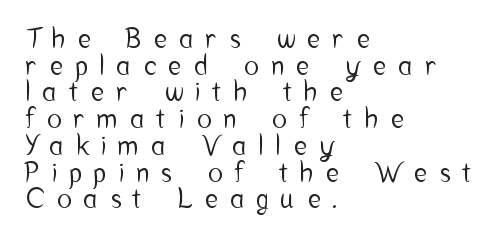
{"italic": "no", "underline": "no", "align": "left", "line_spacing": "tight", "line_spacing_ratio": 0.99, "letter_spacing": "wide", "letter_spacing_em": 0.48, "glyph_px": 27}
